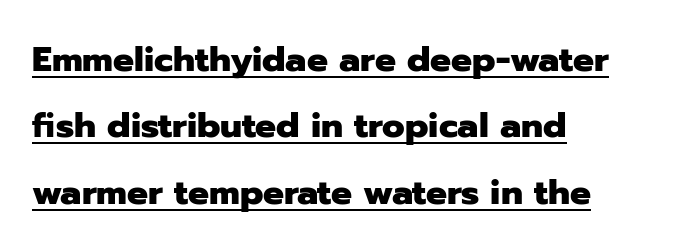
{"serif": "no", "italic": "no", "bold": "yes", "weight": "heavy", "width": "normal", "stroke_contrast": "low", "x_height": "medium", "monospaced": "no", "underline": "yes", "align": "left", "line_spacing": "loose", "line_spacing_ratio": 1.9, "letter_spacing": "normal", "letter_spacing_em": 0.0, "glyph_px": 35}
